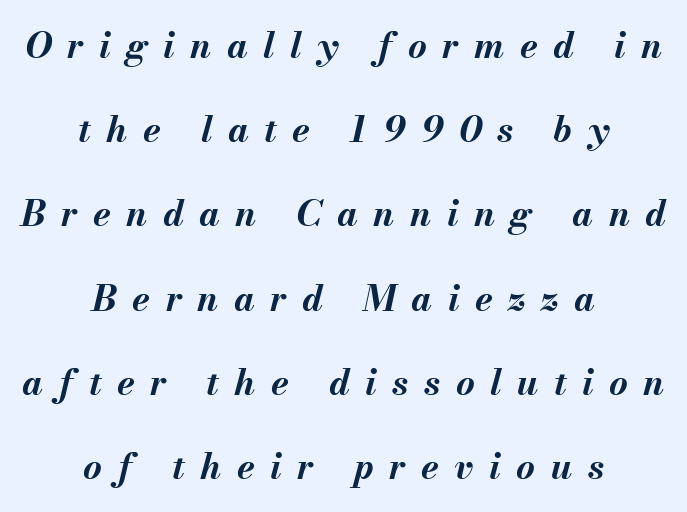
The image shows 36 px bold type, italic (leaning right); set centered, loose line spacing (2.34x), unusually wide letter spacing (+0.43 em), not underlined; medium stroke contrast and a small x-height.
